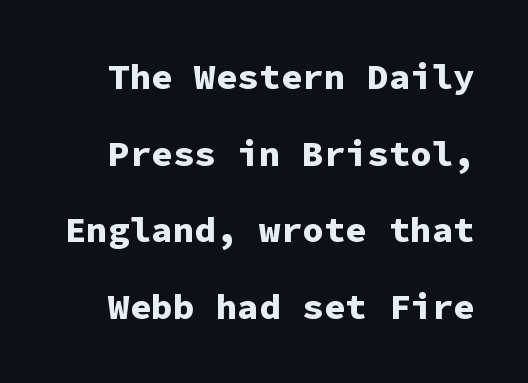
Characters follow at the spacing the type designer built in. Loosely led — the rows are spread out. Fixed-width glyphs throughout — classic coding-font behaviour. I'd describe the lettering as bold — thick and assertive.
